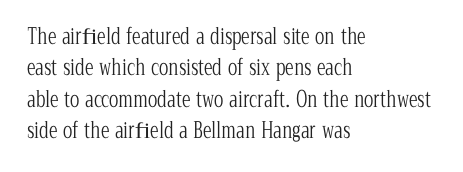
The line-height multiplier appears to be the usual default. The ragged edge is on the right, which tells us the setting is flush left. A typesetter would mark this as roman, not italic. This sample uses plain, unmodified letter spacing. No letter is thick-stroked: the sample isn't bold.
